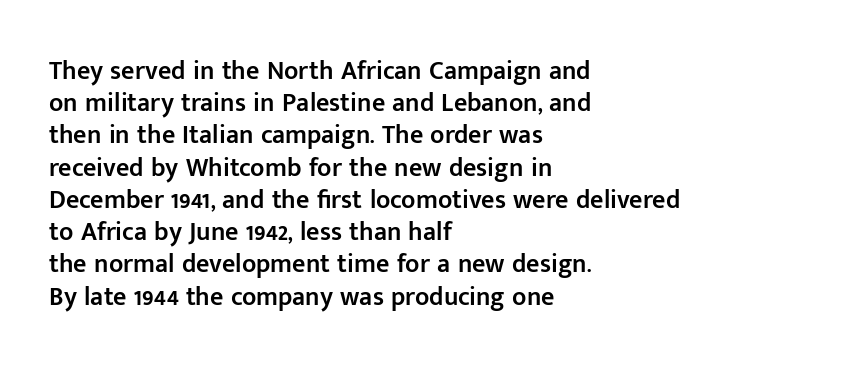
Italic? Not at all — the glyphs are vertical. The space beneath each line is pristine and unruled. Stems and bowls a touch heavier than normal — semibold. The paragraph shown leans on its left margin.
